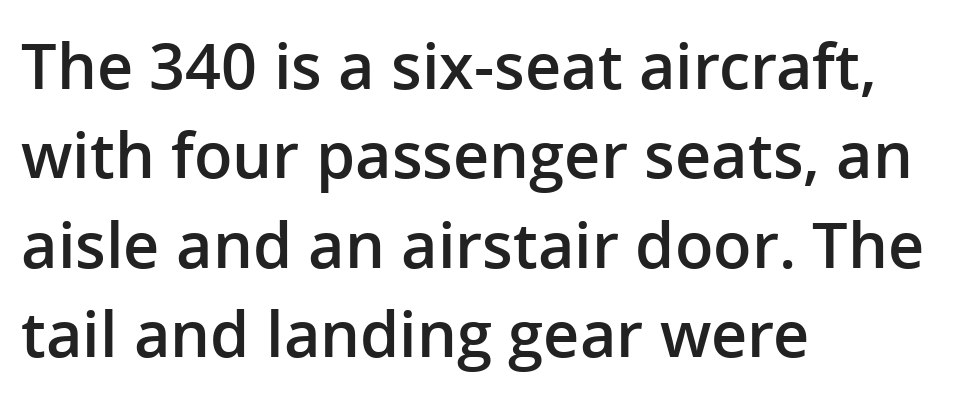
Alignment: flush left. Tracking here is standard; glyphs follow each other at the usual distance. Compared with an ordinary text face, these strokes are moderately heavier — a semibold. Each letter keeps its own natural width here, so spacing adapts to shape.
